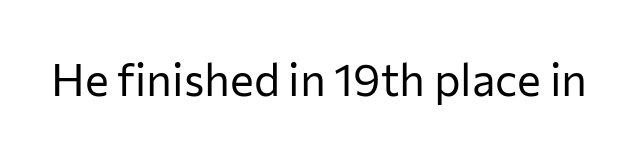
Q: Is the text bold? A: No.
Q: Is the text italic (slanted)? A: No, it is upright.
Q: Is the typeface a serif or a sans-serif typeface? A: Sans-serif.
Q: Is the text underlined? A: No.
Q: Is the spacing between letters normal or unusually wide? A: Normal.
Q: Width (condensed, normal, or wide)? A: Normal.
Q: Stroke contrast? A: Low.
Q: x-height? A: Medium.
Q: Monospaced? A: No.
